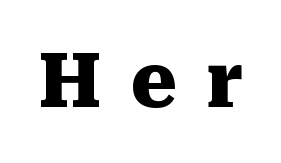
The image shows 75 px heavy serif type, upright; set unusually wide letter spacing (+0.38 em), not underlined; medium stroke contrast and a medium x-height.
